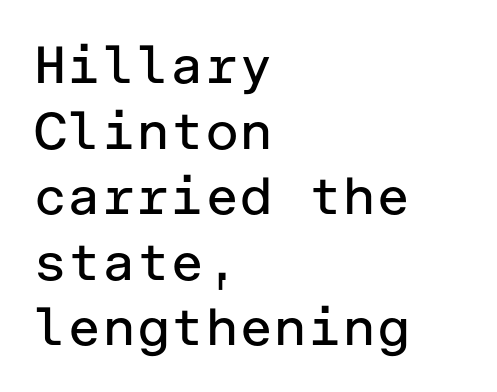
Q: Is the text bold? A: No.
Q: Is the text italic (slanted)? A: No, it is upright.
Q: Is the typeface a serif or a sans-serif typeface? A: Sans-serif.
Q: Is the text underlined? A: No.
Q: How is the paragraph aligned? A: Left-aligned.
Q: Is the spacing between letters normal or unusually wide? A: Normal.
Q: Is the spacing between lines tight, normal or loose? A: Normal.
Q: Width (condensed, normal, or wide)? A: Normal.
Q: Stroke contrast? A: Low.
Q: x-height? A: Medium.
